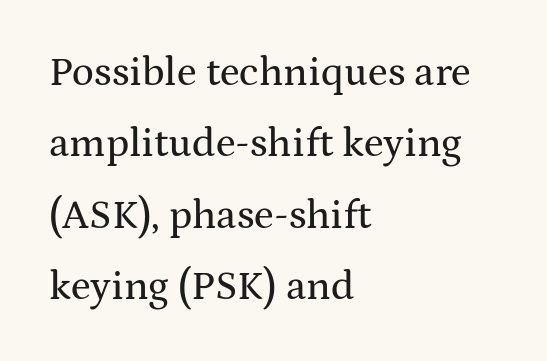
{"serif": "yes", "italic": "no", "width": "wide", "stroke_contrast": "medium", "x_height": "medium", "monospaced": "no", "underline": "no", "align": "left", "line_spacing_ratio": 1.74, "letter_spacing": "normal", "letter_spacing_em": 0.0, "glyph_px": 41}
